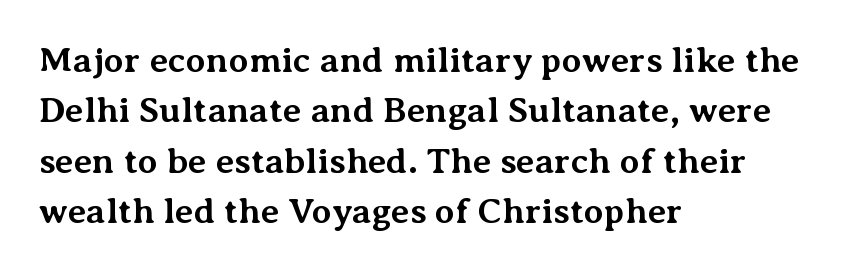
The image shows 36 px bold serif type, upright; set left-aligned, normal line spacing (1.4x), normal letter spacing, not underlined; medium stroke contrast and a medium x-height.
